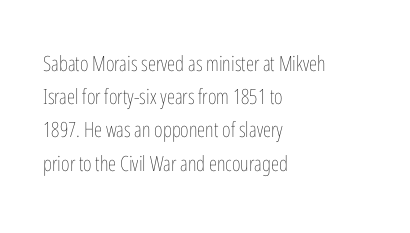
Q: Is the text bold? A: No.
Q: Is the text italic (slanted)? A: No, it is upright.
Q: Is the text underlined? A: No.
Q: How is the paragraph aligned? A: Left-aligned.
Q: Is the spacing between letters normal or unusually wide? A: Normal.
Q: Is the spacing between lines tight, normal or loose? A: Normal.
